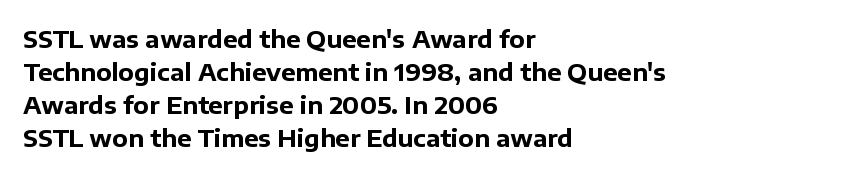
{"italic": "no", "bold": "yes", "underline": "no", "align": "left", "line_spacing": "normal", "line_spacing_ratio": 1.37, "letter_spacing": "normal", "letter_spacing_em": 0.0, "glyph_px": 24}
